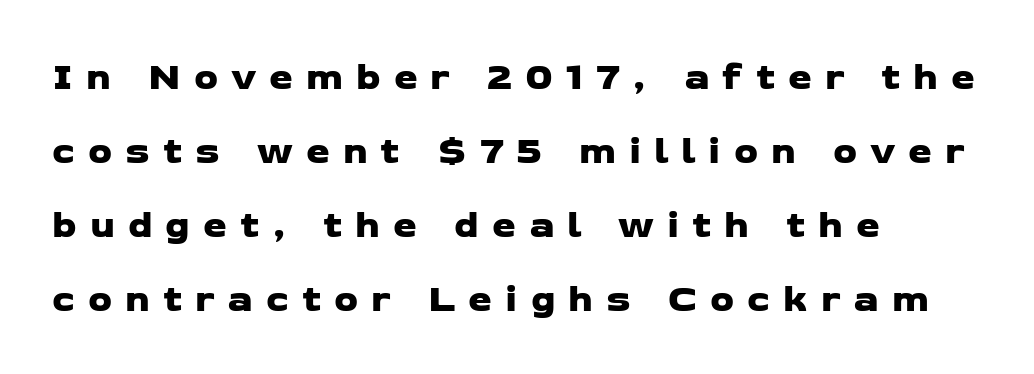
{"serif": "no", "width": "wide", "stroke_contrast": "low", "x_height": "medium", "monospaced": "no", "underline": "no", "align": "left", "line_spacing": "loose", "line_spacing_ratio": 1.95, "letter_spacing": "wide", "letter_spacing_em": 0.34, "glyph_px": 38}
